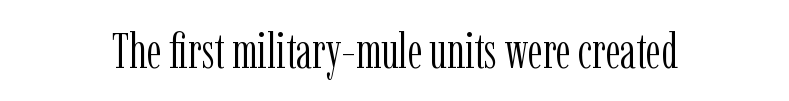
The image shows 50 px light, condensed serif type, upright; set normal letter spacing, not underlined; low stroke contrast and a medium x-height.
